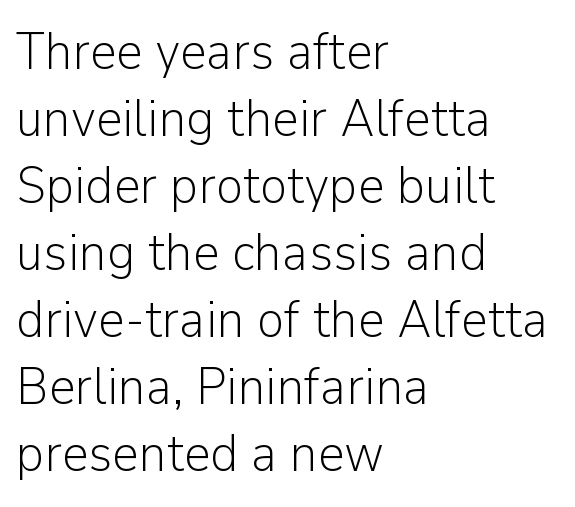
Q: Is the text bold? A: No.
Q: Is the text italic (slanted)? A: No, it is upright.
Q: Is the typeface a serif or a sans-serif typeface? A: Sans-serif.
Q: Is the text underlined? A: No.
Q: How is the paragraph aligned? A: Left-aligned.
Q: Is the spacing between letters normal or unusually wide? A: Normal.
Q: Is the spacing between lines tight, normal or loose? A: Normal.
Q: Width (condensed, normal, or wide)? A: Normal.
Q: Stroke contrast? A: Low.
Q: x-height? A: Medium.
Q: Monospaced? A: No.
